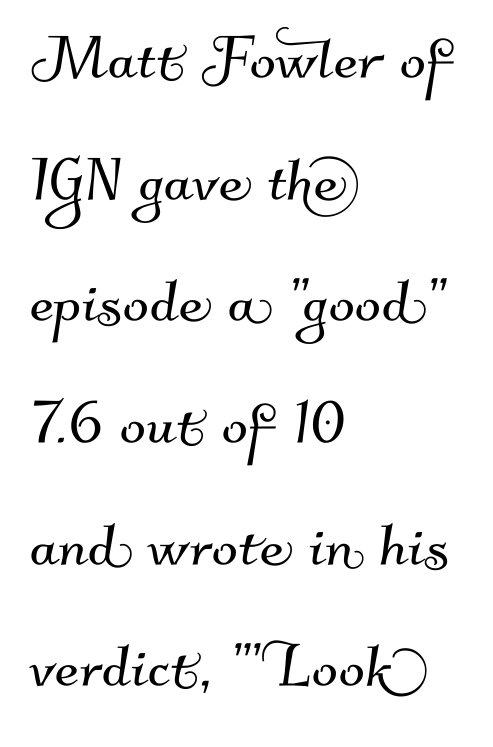
Q: Is the typeface a serif or a sans-serif typeface? A: Sans-serif.
Q: Is the text underlined? A: No.
Q: How is the paragraph aligned? A: Left-aligned.
Q: Is the spacing between letters normal or unusually wide? A: Normal.
Q: Is the spacing between lines tight, normal or loose? A: Normal.
Q: Width (condensed, normal, or wide)? A: Normal.
Q: Stroke contrast? A: Medium.
Q: x-height? A: Small.
Q: Monospaced? A: No.
